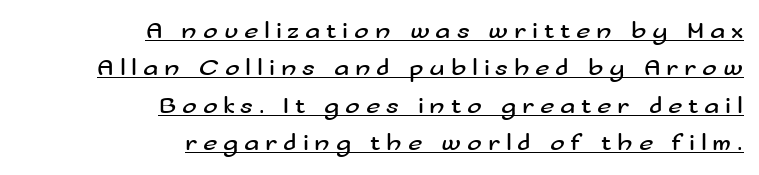
The image shows 25 px text type, upright; set right-aligned, normal line spacing (1.5x), unusually wide letter spacing (+0.23 em), underlined.
